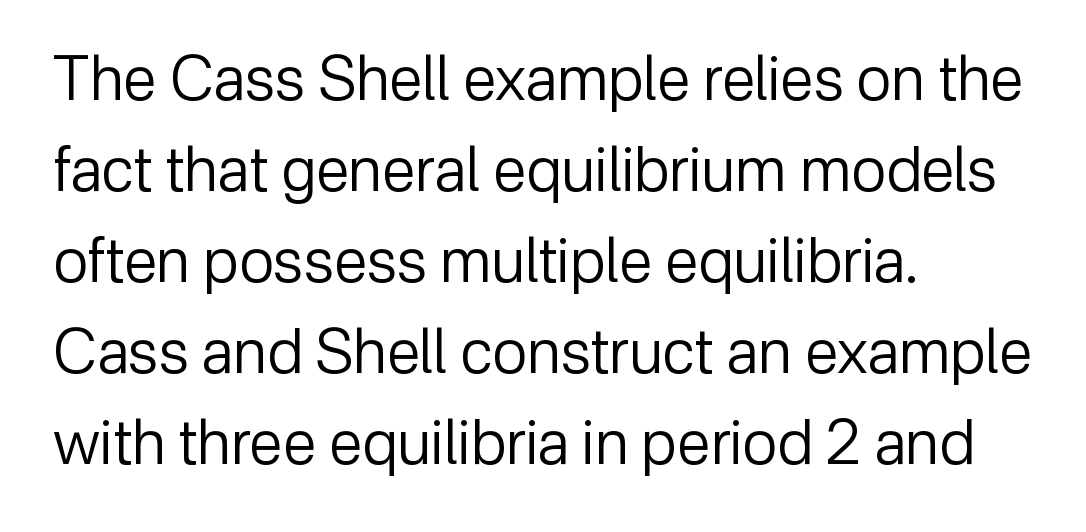
{"serif": "no", "italic": "no", "bold": "no", "weight": "regular", "width": "normal", "stroke_contrast": "low", "x_height": "medium", "monospaced": "no", "underline": "no", "align": "left", "line_spacing": "normal", "line_spacing_ratio": 1.49, "letter_spacing": "normal", "letter_spacing_em": 0.0, "glyph_px": 61}
